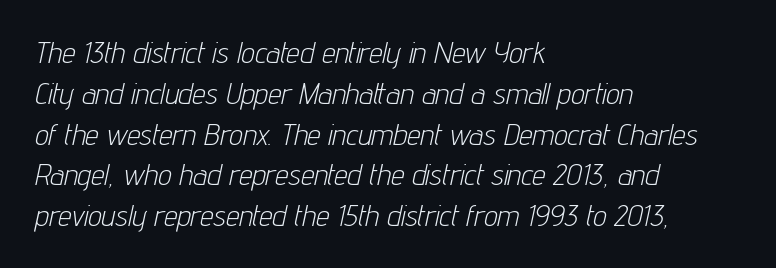
Which margin do the lines hug? The left one — the right edge is uneven. Check under the words: just untouched page. A typesetter would call this proportional, since set widths differ per character. If you drew a line through each stem, it would be angled.
